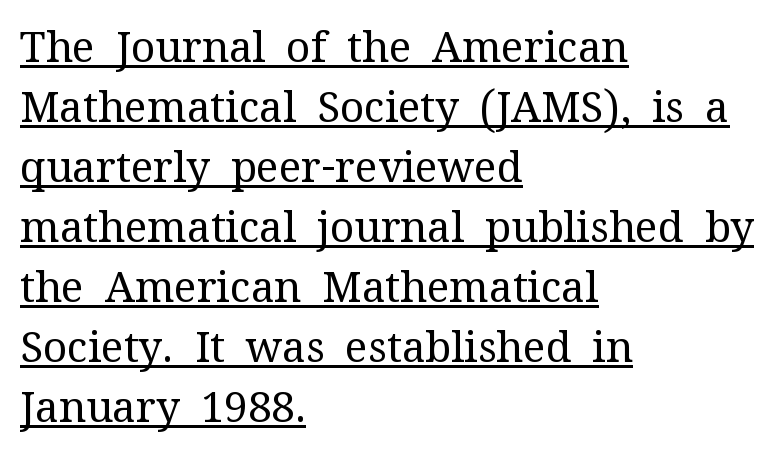
The image shows 42 px regular-weight serif type, upright; set left-aligned, normal line spacing (1.43x), normal letter spacing, underlined; medium stroke contrast and a medium x-height.
